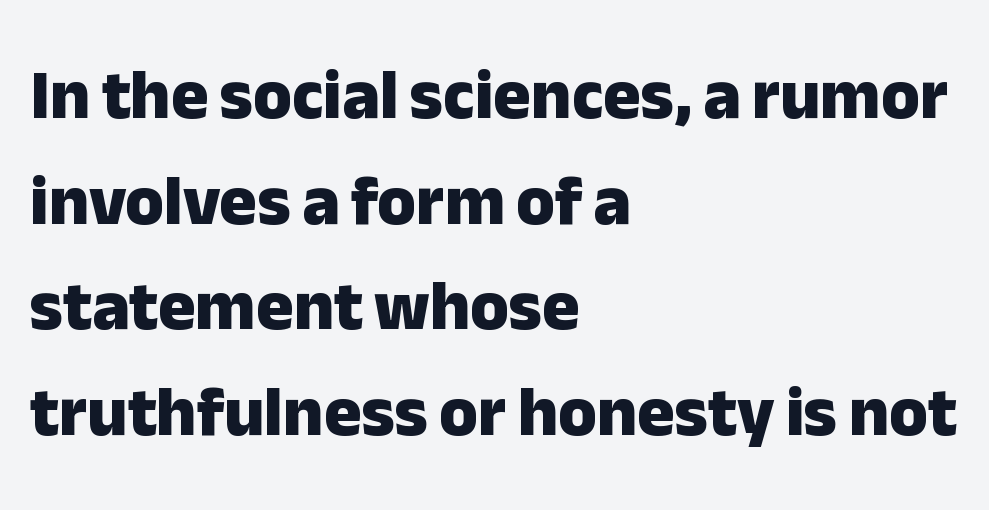
The image shows 70 px heavy sans-serif type, upright; set left-aligned, normal line spacing (1.51x), normal letter spacing, not underlined; low stroke contrast and a medium x-height.
